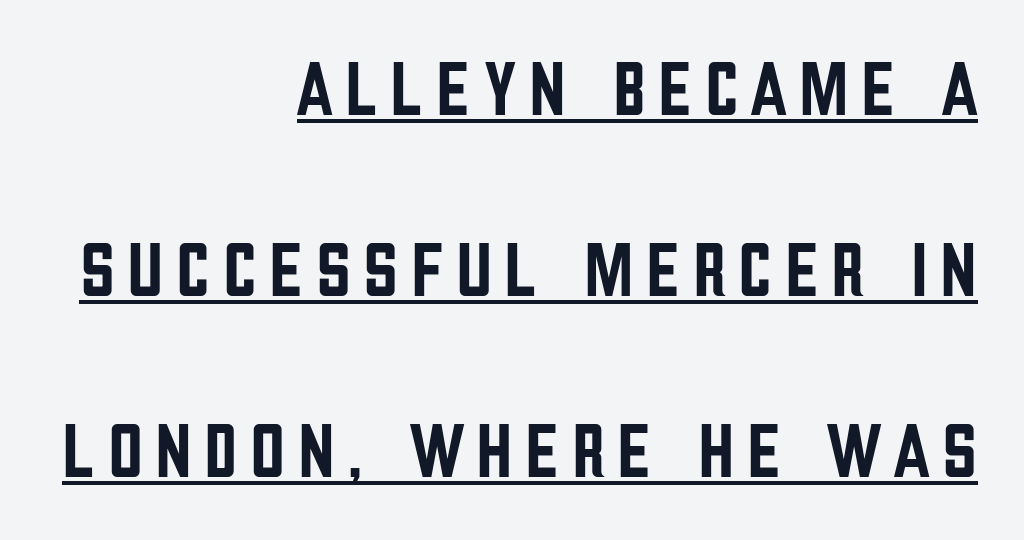
Q: Is the text italic (slanted)? A: No, it is upright.
Q: Is the typeface a serif or a sans-serif typeface? A: Sans-serif.
Q: Is the text underlined? A: Yes.
Q: How is the paragraph aligned? A: Right-aligned.
Q: Is the spacing between lines tight, normal or loose? A: Loose.
Q: Width (condensed, normal, or wide)? A: Condensed.
Q: Stroke contrast? A: Low.
Q: x-height? A: Large.
Q: Monospaced? A: No.
